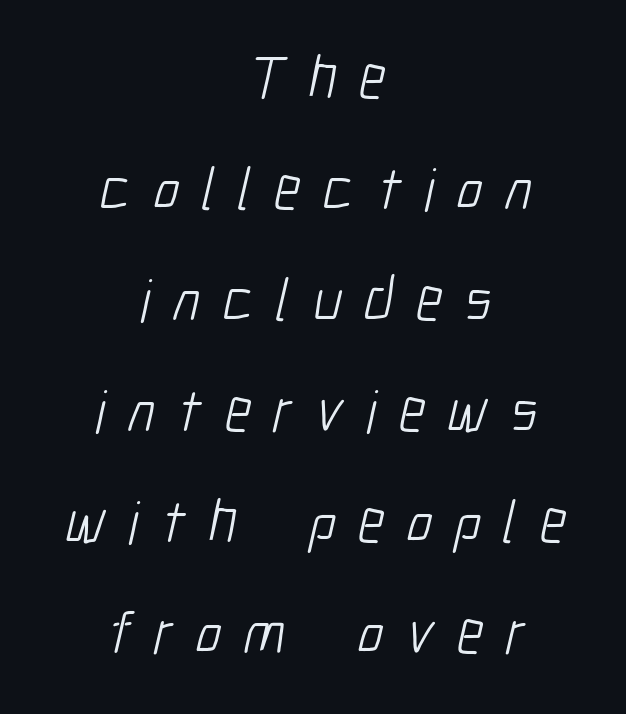
The image shows 61 px light, condensed sans-serif type; set centered, line spacing 1.82x, unusually wide letter spacing (+0.37 em), not underlined; low stroke contrast and a medium x-height.
